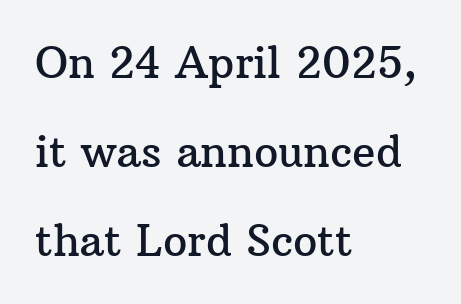
Q: Is the text italic (slanted)? A: No, it is upright.
Q: Is the typeface a serif or a sans-serif typeface? A: Serif.
Q: Is the text underlined? A: No.
Q: How is the paragraph aligned? A: Left-aligned.
Q: Is the spacing between letters normal or unusually wide? A: Normal.
Q: Is the spacing between lines tight, normal or loose? A: Loose.
Q: Width (condensed, normal, or wide)? A: Normal.
Q: Stroke contrast? A: Medium.
Q: x-height? A: Medium.
Q: Monospaced? A: No.
